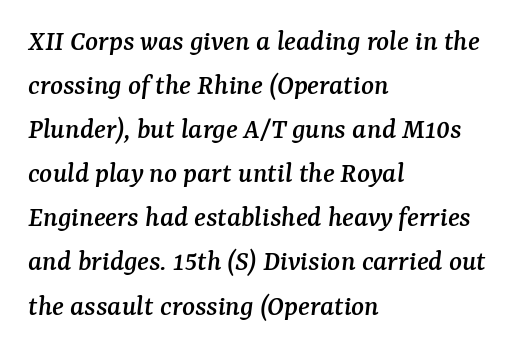
The image shows 30 px serif type, italic (leaning right); set left-aligned, normal line spacing (1.47x), normal letter spacing, not underlined; medium stroke contrast and a medium x-height.
